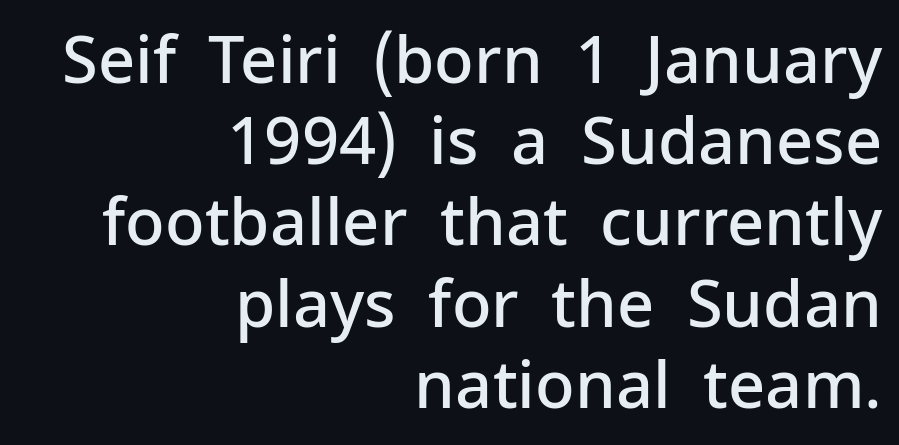
Q: Is the text bold? A: Semi-bold.
Q: Is the text italic (slanted)? A: No, it is upright.
Q: Is the typeface a serif or a sans-serif typeface? A: Sans-serif.
Q: Is the text underlined? A: No.
Q: How is the paragraph aligned? A: Right-aligned.
Q: Is the spacing between letters normal or unusually wide? A: Normal.
Q: Is the spacing between lines tight, normal or loose? A: Normal.
Q: Width (condensed, normal, or wide)? A: Normal.
Q: Stroke contrast? A: Low.
Q: x-height? A: Medium.
Q: Monospaced? A: No.
